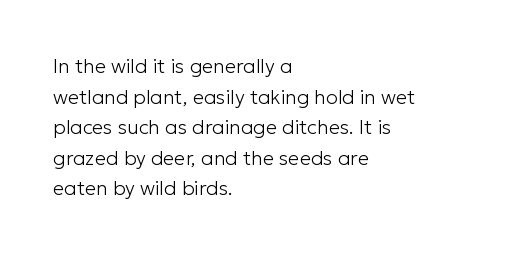
Q: Is the text bold? A: No.
Q: Is the text italic (slanted)? A: No, it is upright.
Q: Is the text underlined? A: No.
Q: How is the paragraph aligned? A: Left-aligned.
Q: Is the spacing between letters normal or unusually wide? A: Normal.
Q: Is the spacing between lines tight, normal or loose? A: Normal.
